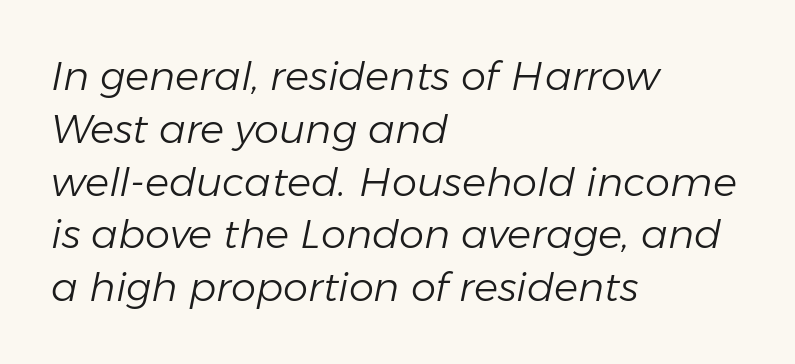
{"italic": "yes", "lean": "right", "slant_degrees": 11, "bold": "no", "weight": "light", "width": "normal", "stroke_contrast": "low", "x_height": "medium", "monospaced": "no", "underline": "no", "align": "left", "line_spacing": "normal", "line_spacing_ratio": 1.32, "letter_spacing": "normal", "letter_spacing_em": 0.0, "glyph_px": 40}
